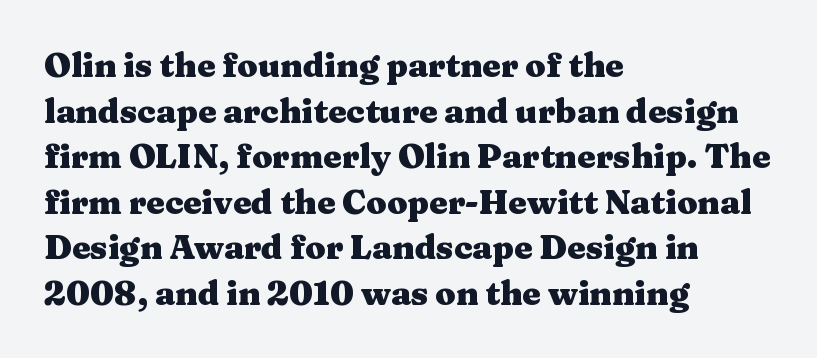
{"serif": "yes", "italic": "no", "bold": "yes", "weight": "heavy", "width": "wide", "stroke_contrast": "medium", "x_height": "medium", "monospaced": "no", "underline": "no", "align": "left", "line_spacing": "normal", "line_spacing_ratio": 1.38, "letter_spacing": "normal", "letter_spacing_em": 0.0, "glyph_px": 33}
